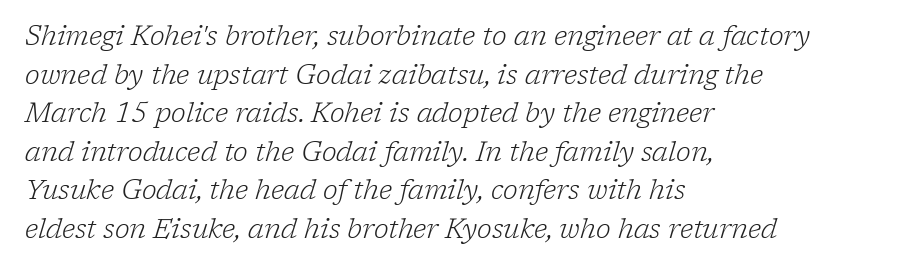
The image shows 27 px text type, italic (leaning right); set left-aligned, normal line spacing (1.43x), normal letter spacing, not underlined.
